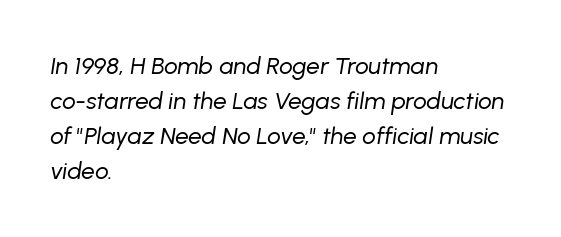
Q: Is the text bold? A: No.
Q: Is the text italic (slanted)? A: Yes, it leans right by about 8 degrees.
Q: Is the text underlined? A: No.
Q: How is the paragraph aligned? A: Left-aligned.
Q: Is the spacing between letters normal or unusually wide? A: Normal.
Q: Is the spacing between lines tight, normal or loose? A: Normal.
